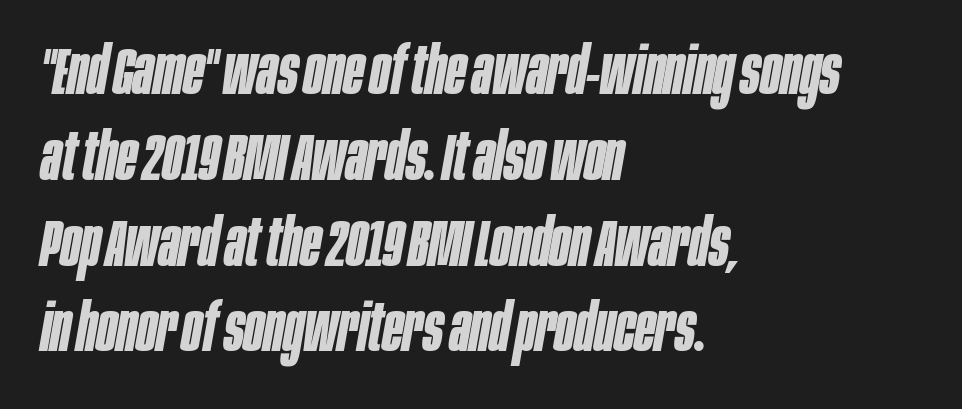
{"italic": "yes", "lean": "right", "slant_degrees": 10, "bold": "yes", "weight": "bold", "width": "condensed", "stroke_contrast": "low", "x_height": "large", "monospaced": "no", "underline": "no", "align": "left", "line_spacing": "normal", "line_spacing_ratio": 1.3, "letter_spacing": "normal", "letter_spacing_em": 0.0, "glyph_px": 66}
